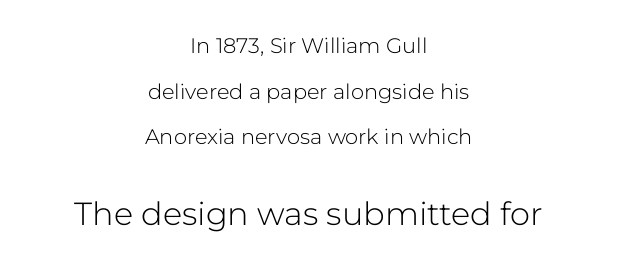
Every stem runs plumb, perpendicular to the baseline. The text was rendered using a sans face with plain stroke endings. Only glyphs here, with clear space below each row. Stroke thickness stays within the range of a standard reading face or lighter. The lines are quadded center.
